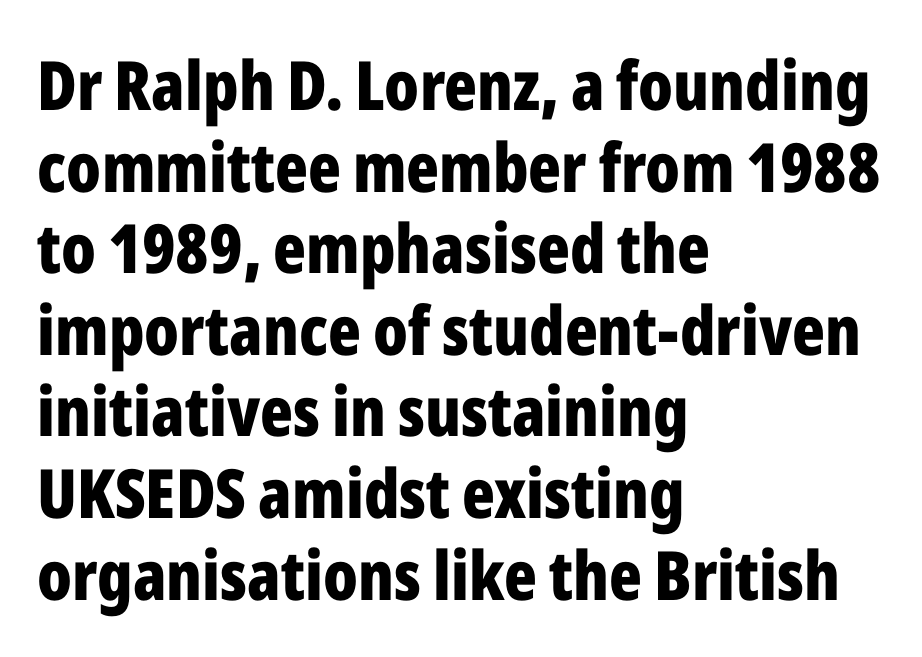
Q: Is the text bold? A: Yes.
Q: Is the text italic (slanted)? A: No, it is upright.
Q: Is the typeface a serif or a sans-serif typeface? A: Sans-serif.
Q: Is the text underlined? A: No.
Q: How is the paragraph aligned? A: Left-aligned.
Q: Is the spacing between letters normal or unusually wide? A: Normal.
Q: Width (condensed, normal, or wide)? A: Condensed.
Q: Stroke contrast? A: Low.
Q: x-height? A: Medium.
Q: Monospaced? A: No.
